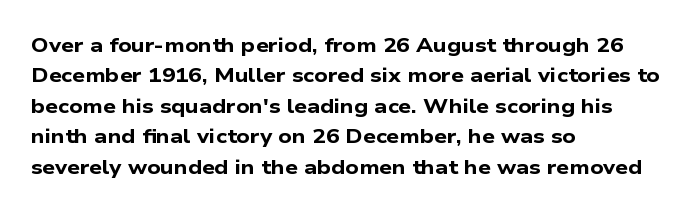
The image shows 20 px bold type; set left-aligned, normal line spacing (1.52x), normal letter spacing, not underlined.
